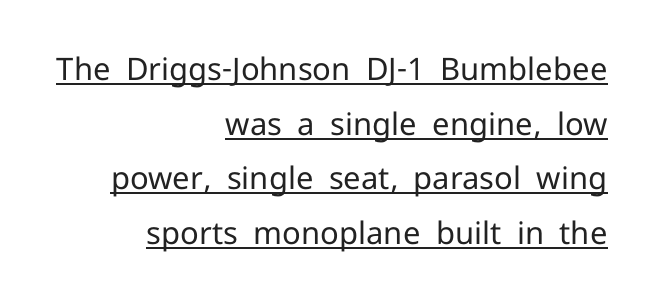
{"serif": "no", "italic": "no", "bold": "no", "weight": "regular", "width": "normal", "stroke_contrast": "low", "x_height": "medium", "monospaced": "no", "underline": "yes", "align": "right", "line_spacing_ratio": 1.76, "letter_spacing": "normal", "letter_spacing_em": 0.0, "glyph_px": 31}
